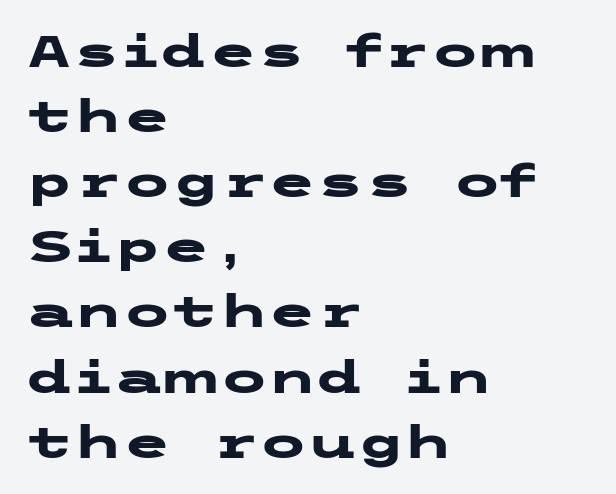
The image shows 44 px heavy, wide sans-serif type, upright; set left-aligned, normal line spacing (1.48x), normal letter spacing, not underlined; low stroke contrast and a medium x-height.
